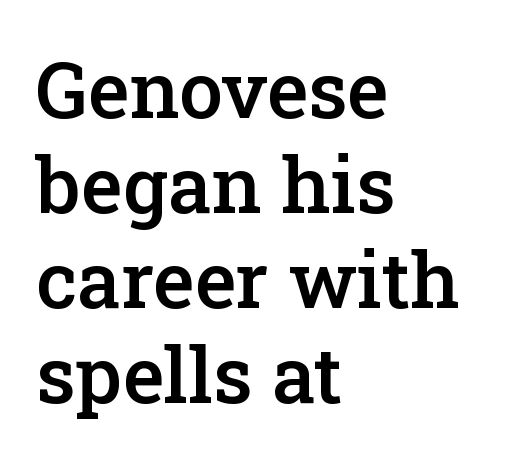
Q: Is the text bold? A: Semi-bold.
Q: Is the text italic (slanted)? A: No, it is upright.
Q: Is the typeface a serif or a sans-serif typeface? A: Serif.
Q: Is the text underlined? A: No.
Q: How is the paragraph aligned? A: Left-aligned.
Q: Is the spacing between letters normal or unusually wide? A: Normal.
Q: Width (condensed, normal, or wide)? A: Normal.
Q: Stroke contrast? A: Low.
Q: x-height? A: Medium.
Q: Monospaced? A: No.
